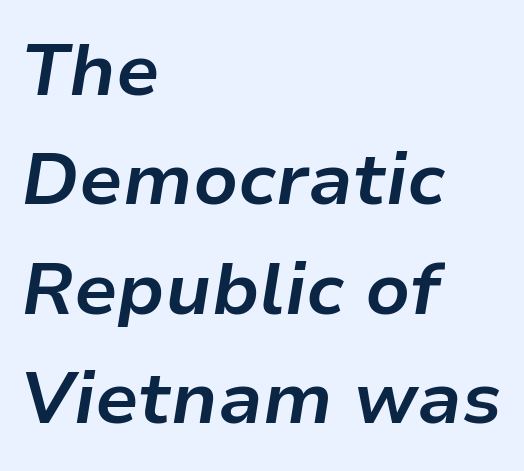
The image shows 73 px bold type, italic (leaning right); set left-aligned, normal line spacing (1.5x), normal letter spacing, not underlined; low stroke contrast and a medium x-height.
